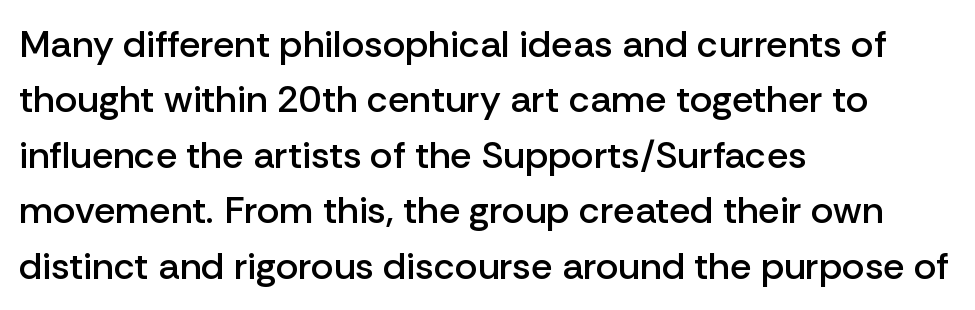
{"serif": "no", "italic": "no", "bold": "semi", "weight": "semibold", "width": "normal", "stroke_contrast": "low", "x_height": "medium", "monospaced": "no", "underline": "no", "align": "left", "line_spacing": "normal", "line_spacing_ratio": 1.46, "letter_spacing": "normal", "letter_spacing_em": 0.0, "glyph_px": 38}
